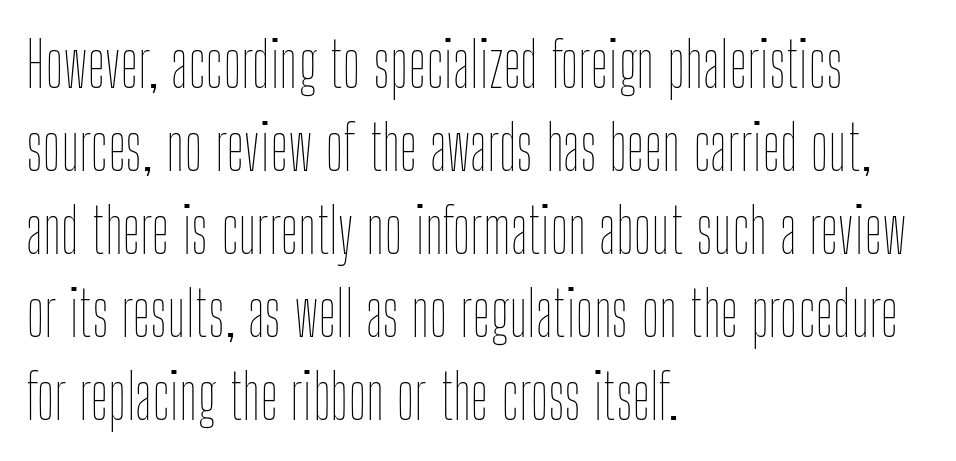
{"italic": "no", "bold": "no", "weight": "thin", "width": "condensed", "stroke_contrast": "low", "x_height": "medium", "monospaced": "no", "underline": "no", "align": "left", "line_spacing": "normal", "line_spacing_ratio": 1.34, "letter_spacing": "normal", "letter_spacing_em": 0.0, "glyph_px": 62}
